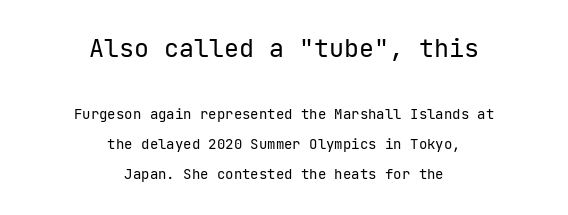
{"italic": "no", "bold": "no", "underline": "no", "align": "center", "line_spacing": "loose", "line_spacing_ratio": 2.13, "letter_spacing": "normal", "letter_spacing_em": 0.0, "larger_block": "first", "size_ratio": 1.79, "glyph_px": 25}
